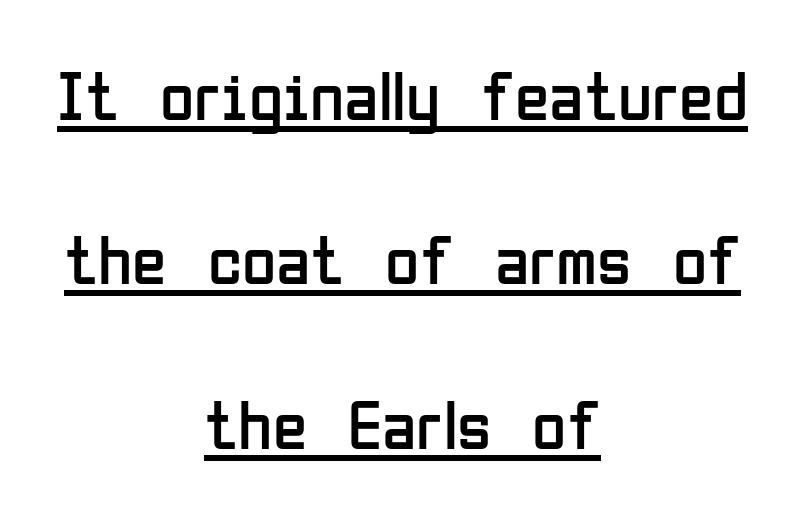
The font is comparable to plain body text, perhaps lighter. Observe the absence of serifs on each vertical stroke in this sample. Is there an underline? Yes — a line sits under the letters. Does the lettering tilt? It doesn't — this is upright. The type is set solid horizontally, with unmodified tracking.
